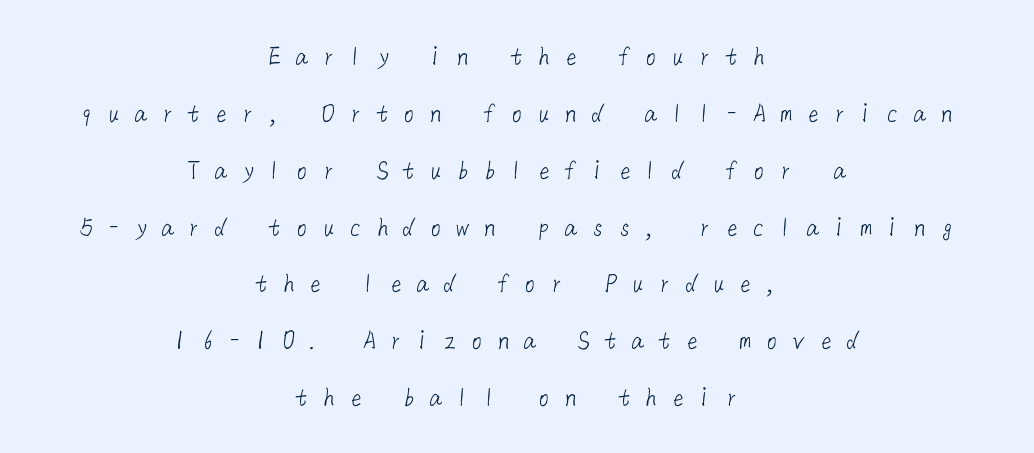
The designer dialed line spacing up above the default. Where is the straight margin? There isn't one; the lines are centered. The font sits on the lighter half of the weight spectrum, regular included. Rule under the text: the space is simply empty. Words appear elongated and porous because spacing is wide. Stroke terminals: plain, sans-serif.
